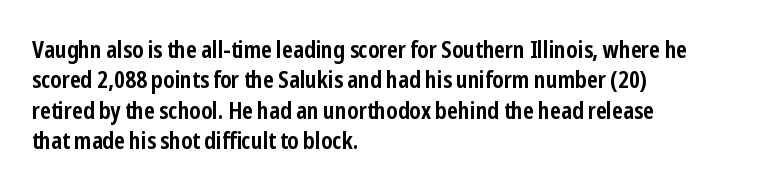
{"italic": "no", "bold": "yes", "underline": "no", "align": "left", "line_spacing": "normal", "line_spacing_ratio": 1.27, "letter_spacing": "normal", "letter_spacing_em": 0.0, "glyph_px": 24}
